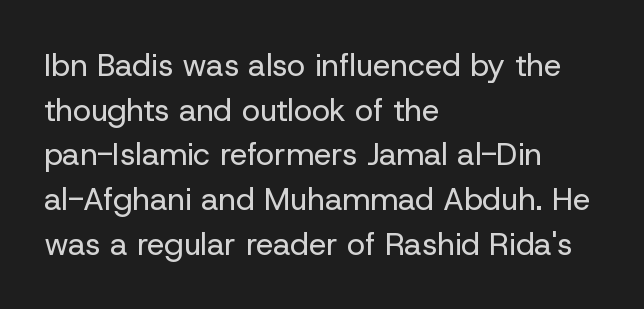
Nobody drew a line under any word here. The face used here is a sans, in the tradition of grotesques and geometrics. Notice how the stems are strictly vertical — no italics here. No extra tracking has been applied to these lines. Whoever set this chose a conventional vertical rhythm.
